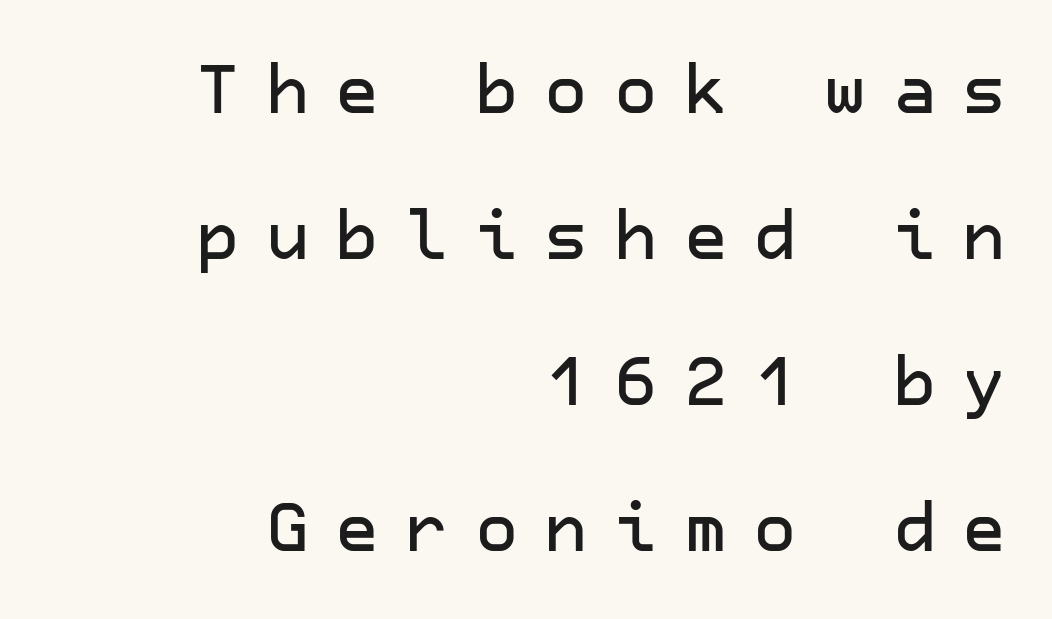
Unmarked baselines from the first word to the last. The lines are spread far apart with generous leading. Upright lettering throughout. This sample uses expanded letter spacing, leaving extra air between glyphs. The typeface chosen for these lines omits serifs. One-word summary of the alignment: right.
